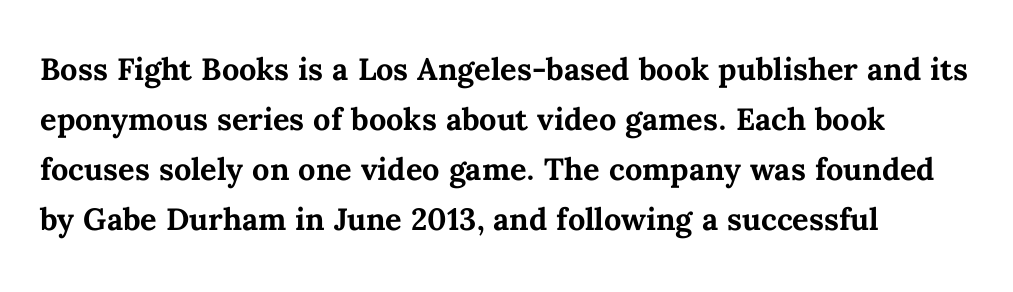
Q: Is the text bold? A: Yes.
Q: Is the text italic (slanted)? A: No, it is upright.
Q: Is the text underlined? A: No.
Q: How is the paragraph aligned? A: Left-aligned.
Q: Is the spacing between letters normal or unusually wide? A: Normal.
Q: Width (condensed, normal, or wide)? A: Normal.
Q: Stroke contrast? A: Medium.
Q: x-height? A: Medium.
Q: Monospaced? A: No.
